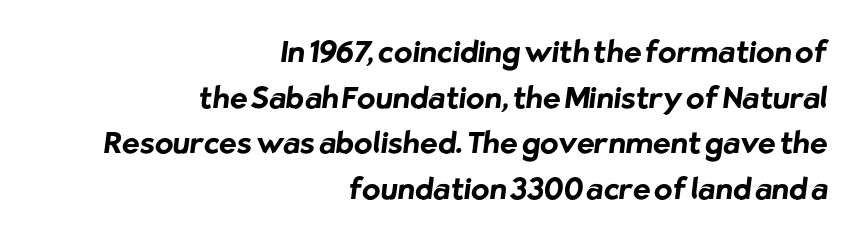
Q: Is the text bold? A: Yes.
Q: Is the typeface a serif or a sans-serif typeface? A: Sans-serif.
Q: Is the text underlined? A: No.
Q: How is the paragraph aligned? A: Right-aligned.
Q: Is the spacing between letters normal or unusually wide? A: Normal.
Q: Is the spacing between lines tight, normal or loose? A: Normal.
Q: Width (condensed, normal, or wide)? A: Normal.
Q: Stroke contrast? A: Low.
Q: x-height? A: Medium.
Q: Monospaced? A: No.
